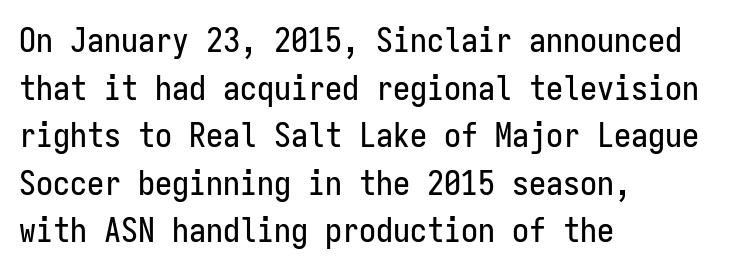
{"serif": "no", "italic": "no", "width": "condensed", "stroke_contrast": "low", "x_height": "medium", "monospaced": "yes", "underline": "no", "align": "left", "line_spacing": "normal", "line_spacing_ratio": 1.4, "letter_spacing": "normal", "letter_spacing_em": 0.0, "glyph_px": 34}
